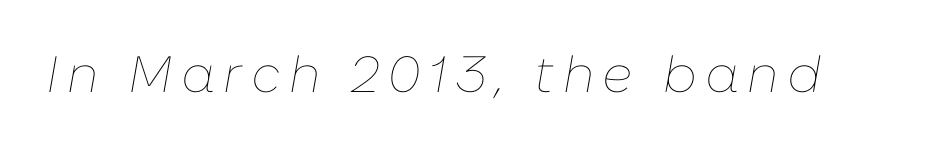
The image shows 51 px thin type, italic (leaning right); set not underlined; low stroke contrast and a medium x-height.
